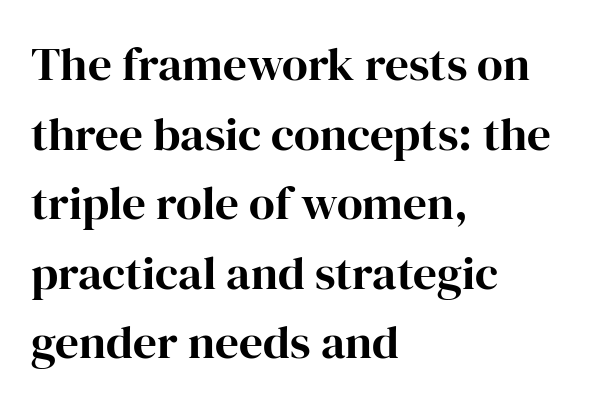
{"serif": "yes", "italic": "no", "width": "normal", "stroke_contrast": "high", "x_height": "medium", "monospaced": "no", "underline": "no", "align": "left", "line_spacing": "normal", "line_spacing_ratio": 1.48, "letter_spacing": "normal", "letter_spacing_em": 0.0, "glyph_px": 47}
